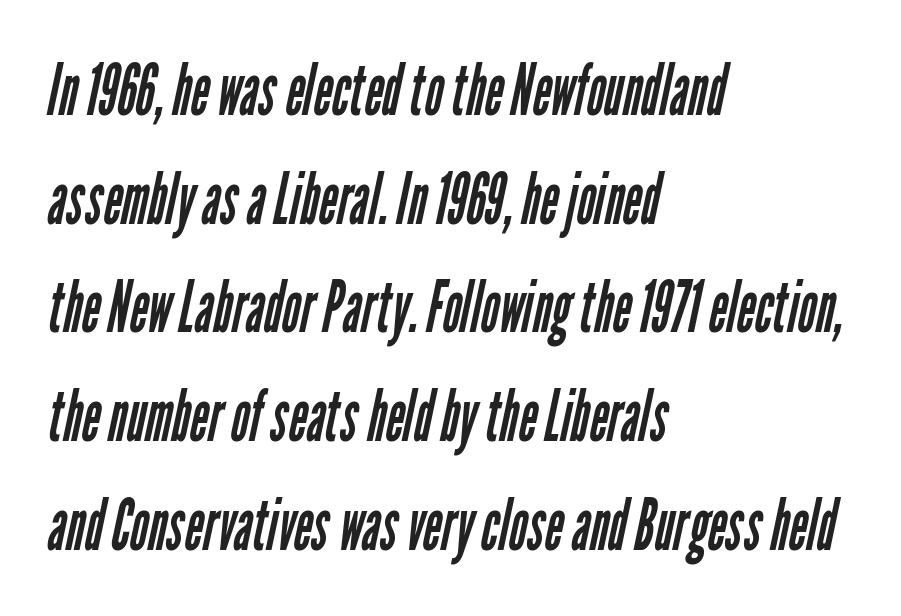
Q: Is the text bold? A: No.
Q: Is the typeface a serif or a sans-serif typeface? A: Sans-serif.
Q: Is the text underlined? A: No.
Q: How is the paragraph aligned? A: Left-aligned.
Q: Is the spacing between letters normal or unusually wide? A: Normal.
Q: Is the spacing between lines tight, normal or loose? A: Normal.
Q: Width (condensed, normal, or wide)? A: Condensed.
Q: Stroke contrast? A: Low.
Q: x-height? A: Medium.
Q: Monospaced? A: No.
